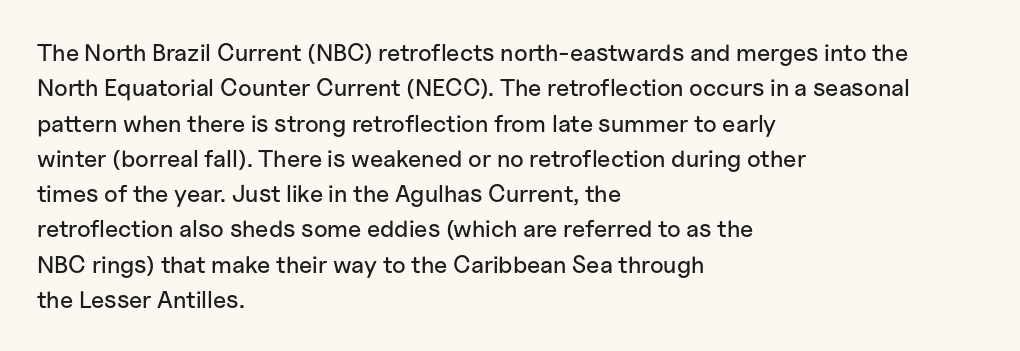
The passage shown stacks its lines at a standard gap. No extra tracking has been applied to these lines. Compared with a centered layout, this one pins lines to the left instead. The area under the type is left untouched. When letters stand straight like this, we call the style roman or upright.
